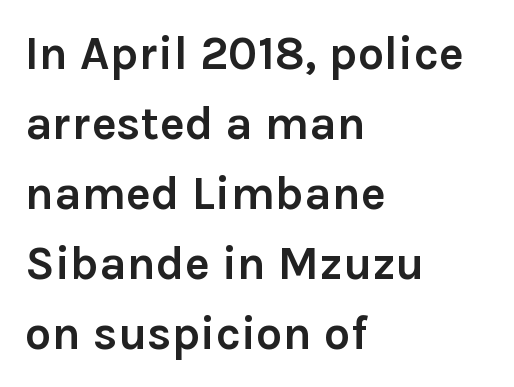
Set as a true bold cut, around the 700 mark. Line spacing here is normal. Think of a printed novel: that variable character pitch is what you see here. Regarding serifs, this sample does without them. Lines of text with bare space underneath.
